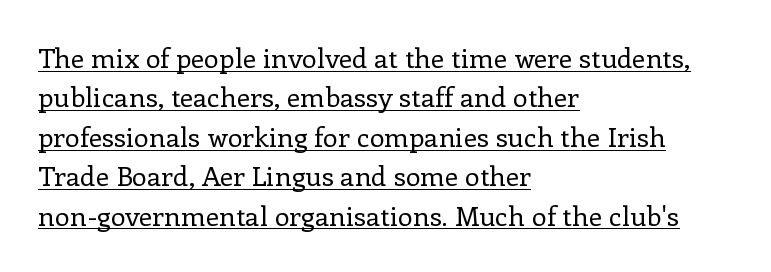
The ragged edge is on the right, which tells us the setting is flush left. The horizontal fit of the characters is conventional and even. Weight: regular or lighter. Notice how the stems are strictly vertical — no italics here. In terms of leading, this rendering sits right in the middle. In designer terms, the underline attribute is active on this setting.
